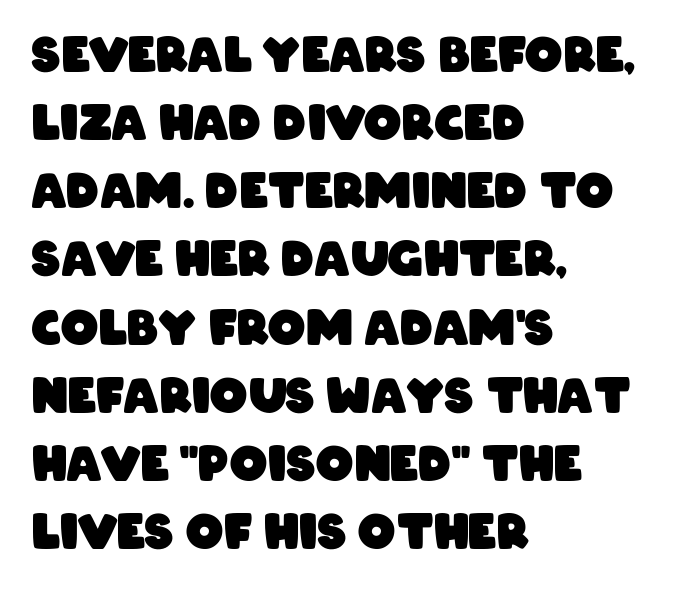
Q: Is the text bold? A: Yes.
Q: Is the typeface a serif or a sans-serif typeface? A: Sans-serif.
Q: Is the text underlined? A: No.
Q: How is the paragraph aligned? A: Left-aligned.
Q: Is the spacing between letters normal or unusually wide? A: Normal.
Q: Is the spacing between lines tight, normal or loose? A: Normal.
Q: Width (condensed, normal, or wide)? A: Condensed.
Q: Stroke contrast? A: Low.
Q: x-height? A: Large.
Q: Monospaced? A: No.
